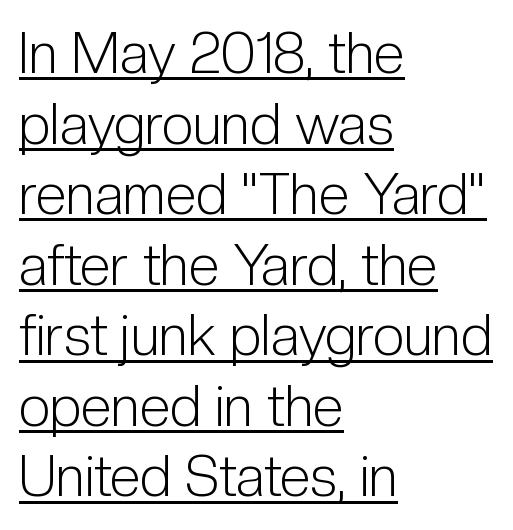
{"serif": "no", "italic": "no", "bold": "no", "weight": "light", "width": "condensed", "stroke_contrast": "low", "x_height": "medium", "monospaced": "no", "underline": "yes", "align": "left", "line_spacing": "normal", "line_spacing_ratio": 1.26, "letter_spacing": "normal", "letter_spacing_em": 0.0, "glyph_px": 56}
